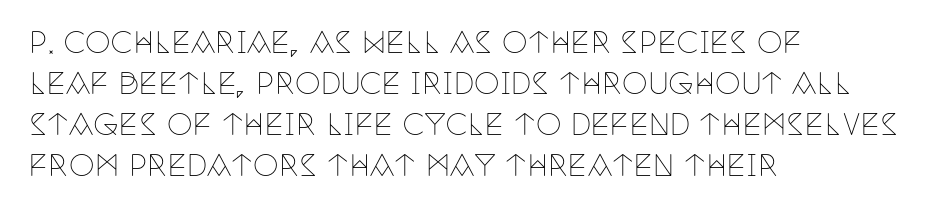
The image shows 29 px thin, condensed serif type, upright; set left-aligned, normal line spacing (1.41x), normal letter spacing, not underlined; low stroke contrast and a large x-height.
